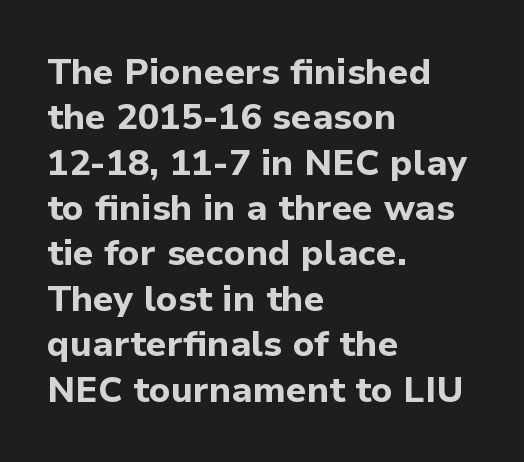
The image shows 36 px bold sans-serif type, upright; set left-aligned, normal line spacing (1.26x), normal letter spacing, not underlined; low stroke contrast and a medium x-height.
